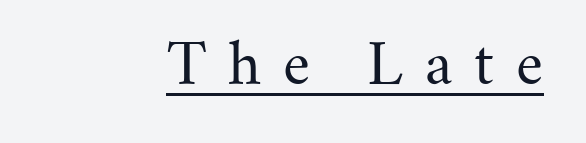
{"serif": "yes", "italic": "no", "bold": "no", "weight": "regular", "width": "normal", "stroke_contrast": "medium", "x_height": "small", "monospaced": "no", "underline": "yes", "letter_spacing": "wide", "letter_spacing_em": 0.39, "glyph_px": 56}
